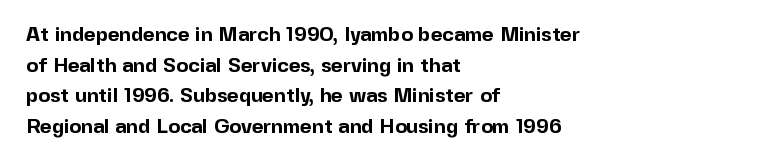
Underlining? Definitely not there. The paragraph has a hard left edge and a soft right edge. A typesetter would mark this as roman, not italic. What weight is shown? A full bold with thick strokes.
